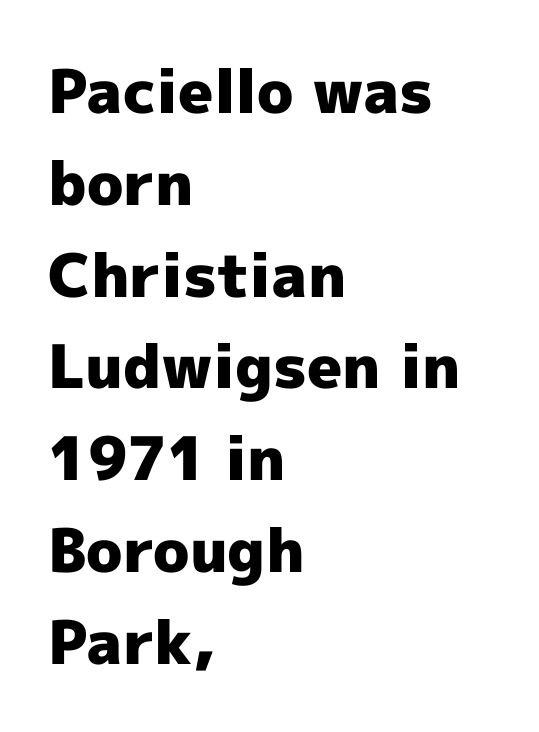
{"serif": "no", "italic": "no", "bold": "yes", "weight": "heavy", "width": "normal", "x_height": "medium", "monospaced": "no", "underline": "no", "align": "left", "line_spacing": "normal", "line_spacing_ratio": 1.53, "letter_spacing": "normal", "letter_spacing_em": 0.0, "glyph_px": 60}
